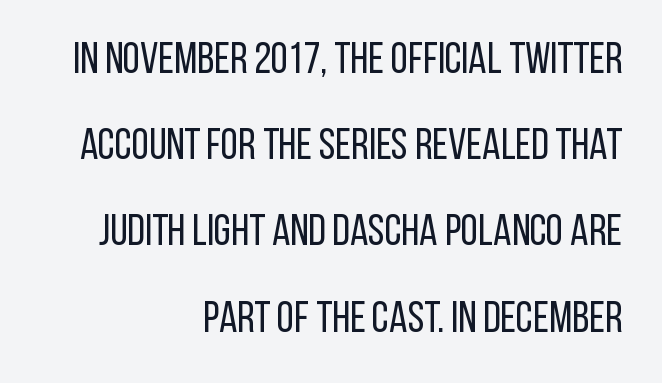
{"serif": "no", "italic": "no", "bold": "no", "weight": "regular", "width": "condensed", "stroke_contrast": "low", "x_height": "large", "monospaced": "no", "underline": "no", "align": "right", "line_spacing": "loose", "line_spacing_ratio": 1.96, "letter_spacing": "normal", "letter_spacing_em": 0.0, "glyph_px": 44}
